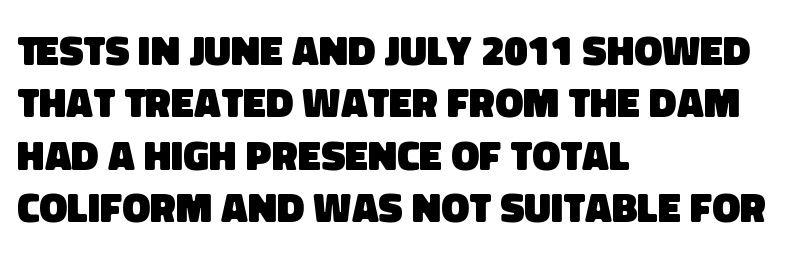
In terms of leading, this rendering sits right in the middle. Inter-character spacing is left at the font's built-in metrics. These lines are rendered in a variable-pitch font. All the whitespace from short lines collects on the right.
